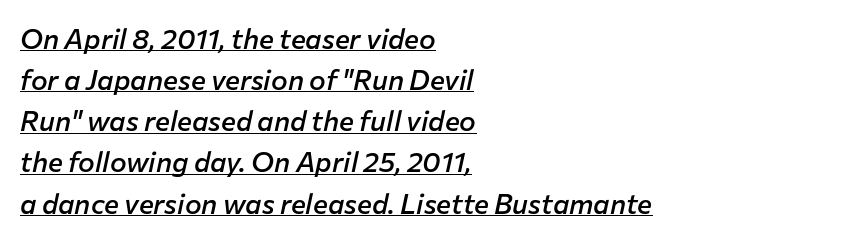
This block has exactly the height ordinary leading produces. The rendering keeps characters at their native spacing. Character widths vary here, with narrow letters taking less room than wide ones. Typeset ragged right — the left edge is the straight one. The text carries the slant typical of an italic or oblique font.
